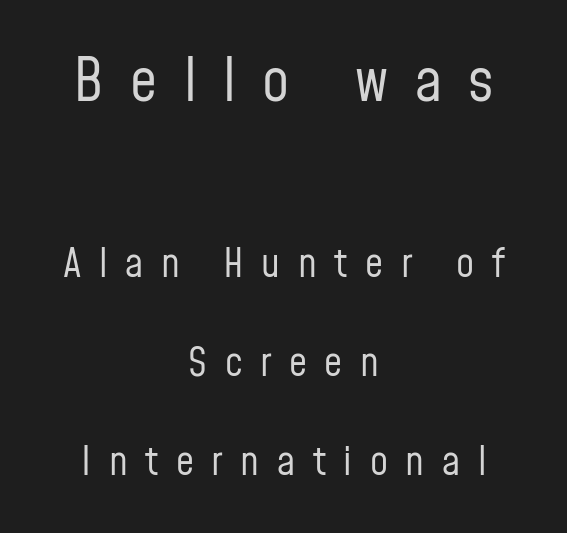
The image shows 60 px regular-weight, condensed sans-serif type, upright; set centered, loose line spacing (2.47x), unusually wide letter spacing (+0.44 em), not underlined; the first (top) block is 1.5x larger; low stroke contrast and a medium x-height.
